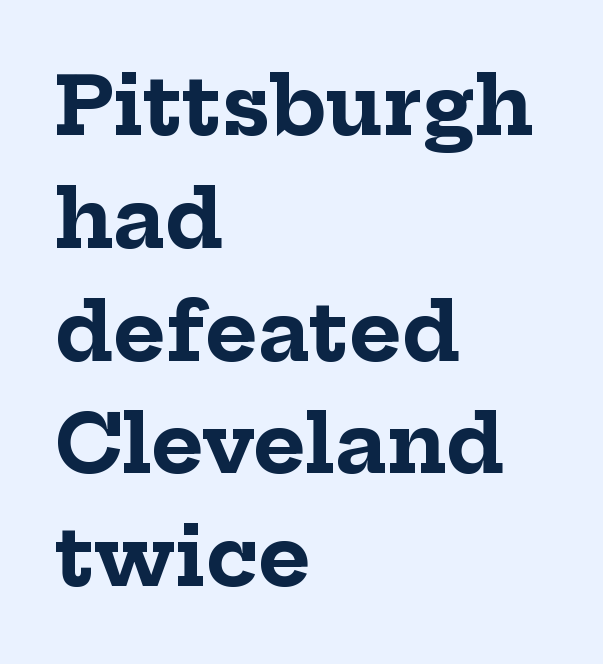
Q: Is the text bold? A: Yes.
Q: Is the text italic (slanted)? A: No, it is upright.
Q: Is the typeface a serif or a sans-serif typeface? A: Serif.
Q: Is the text underlined? A: No.
Q: How is the paragraph aligned? A: Left-aligned.
Q: Is the spacing between letters normal or unusually wide? A: Normal.
Q: Is the spacing between lines tight, normal or loose? A: Normal.
Q: Width (condensed, normal, or wide)? A: Normal.
Q: Stroke contrast? A: Low.
Q: x-height? A: Medium.
Q: Monospaced? A: No.
